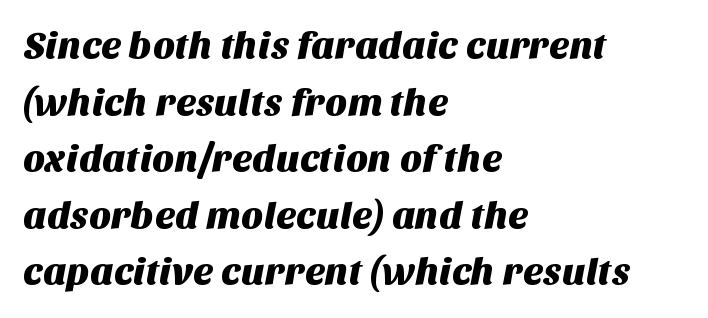
{"serif": "no", "width": "normal", "stroke_contrast": "medium", "x_height": "large", "monospaced": "no", "underline": "no", "align": "left", "line_spacing": "normal", "line_spacing_ratio": 1.49, "letter_spacing": "normal", "letter_spacing_em": 0.0, "glyph_px": 38}
